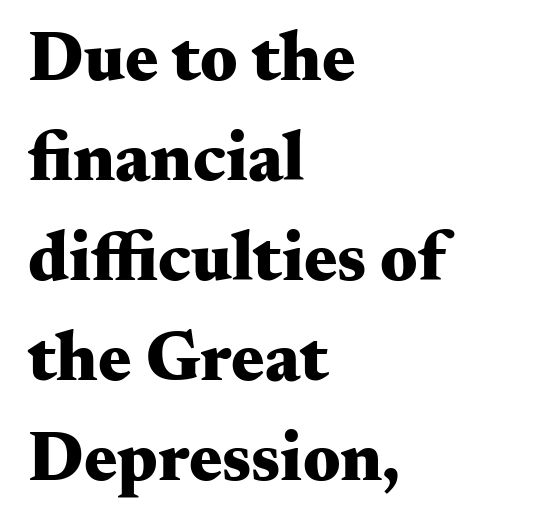
This rendering leaves character spacing at its baseline value. The space between consecutive lines is moderate. Line starts are locked; line ends wander. A typesetter would mark this as roman, not italic.
